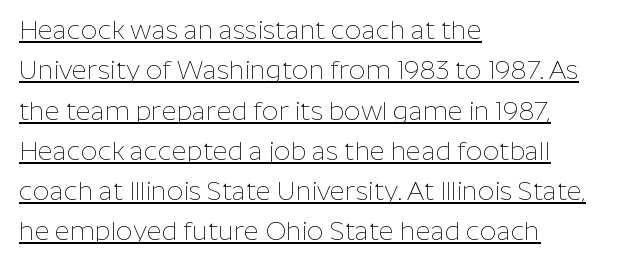
The image shows 26 px text type, upright; set left-aligned, normal line spacing (1.55x), normal letter spacing, underlined.
